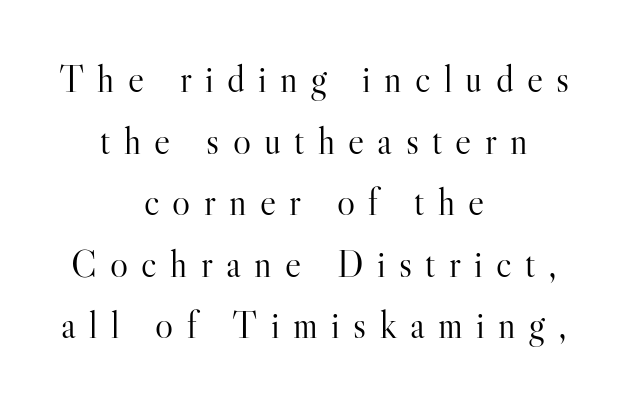
Q: Is the text bold? A: No.
Q: Is the text italic (slanted)? A: No, it is upright.
Q: Is the typeface a serif or a sans-serif typeface? A: Serif.
Q: Is the text underlined? A: No.
Q: How is the paragraph aligned? A: Centered.
Q: Is the spacing between letters normal or unusually wide? A: Unusually wide.
Q: Is the spacing between lines tight, normal or loose? A: Normal.
Q: Width (condensed, normal, or wide)? A: Normal.
Q: Stroke contrast? A: High.
Q: x-height? A: Small.
Q: Monospaced? A: No.
